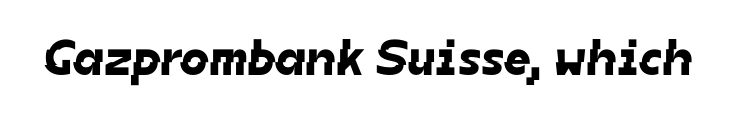
{"serif": "no", "width": "normal", "stroke_contrast": "low", "x_height": "medium", "monospaced": "no", "underline": "no", "letter_spacing": "normal", "letter_spacing_em": 0.0, "glyph_px": 51}
